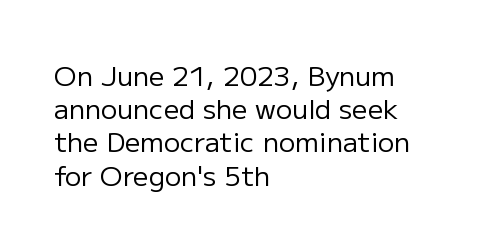
{"italic": "no", "bold": "no", "underline": "no", "align": "left", "line_spacing_ratio": 1.23, "letter_spacing": "normal", "letter_spacing_em": 0.0, "glyph_px": 27}
